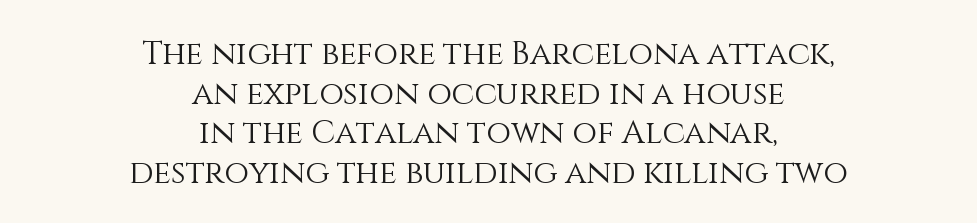
Q: Is the text bold? A: No.
Q: Is the text italic (slanted)? A: No, it is upright.
Q: Is the text underlined? A: No.
Q: How is the paragraph aligned? A: Centered.
Q: Is the spacing between letters normal or unusually wide? A: Normal.
Q: Width (condensed, normal, or wide)? A: Normal.
Q: Stroke contrast? A: Medium.
Q: x-height? A: Large.
Q: Monospaced? A: No.
